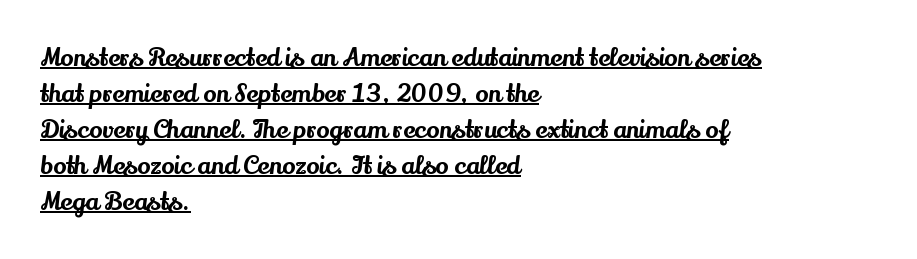
The image shows 25 px text type; set left-aligned, normal line spacing (1.44x), normal letter spacing, underlined.
